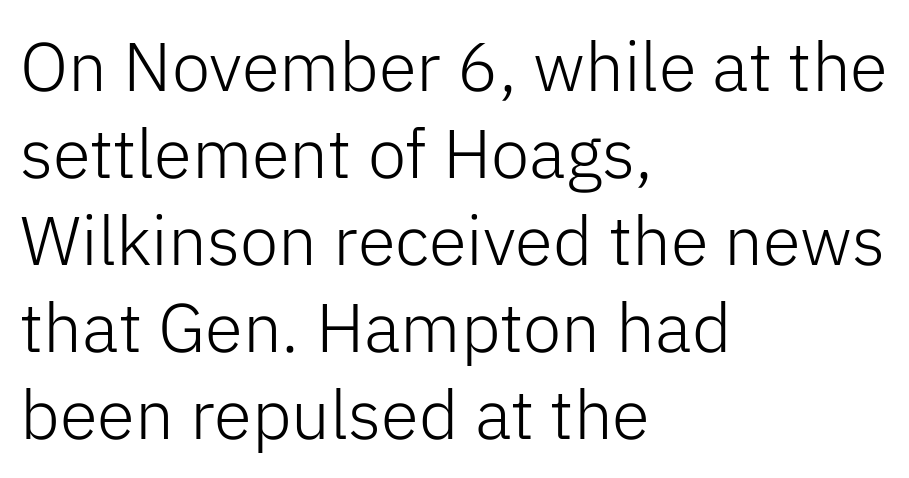
Q: Is the text bold? A: No.
Q: Is the text italic (slanted)? A: No, it is upright.
Q: Is the typeface a serif or a sans-serif typeface? A: Sans-serif.
Q: Is the text underlined? A: No.
Q: How is the paragraph aligned? A: Left-aligned.
Q: Is the spacing between letters normal or unusually wide? A: Normal.
Q: Is the spacing between lines tight, normal or loose? A: Normal.
Q: Width (condensed, normal, or wide)? A: Normal.
Q: Stroke contrast? A: Low.
Q: x-height? A: Medium.
Q: Monospaced? A: No.
